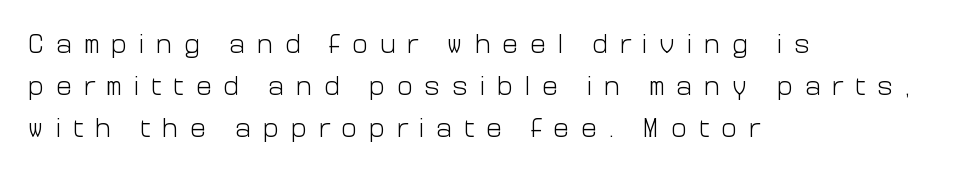
The image shows 27 px text type, upright; set left-aligned, normal line spacing (1.56x), unusually wide letter spacing (+0.43 em), not underlined.
